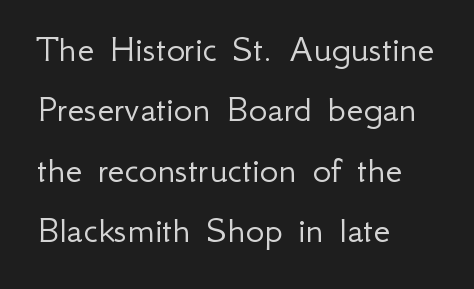
{"serif": "no", "italic": "no", "bold": "no", "weight": "light", "width": "normal", "stroke_contrast": "low", "x_height": "small", "monospaced": "no", "underline": "no", "align": "left", "line_spacing": "normal", "line_spacing_ratio": 1.55, "letter_spacing": "normal", "letter_spacing_em": 0.0, "glyph_px": 39}
